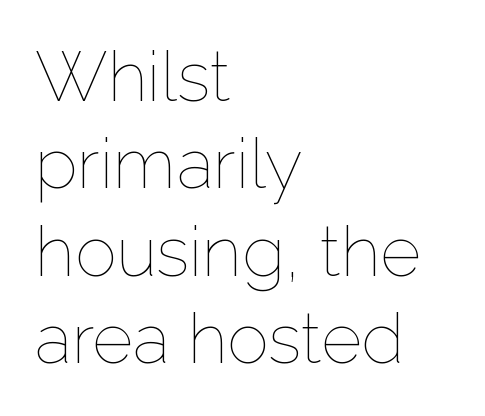
The image shows 70 px thin type, upright; set left-aligned, normal line spacing (1.25x), normal letter spacing, not underlined; low stroke contrast and a medium x-height.
